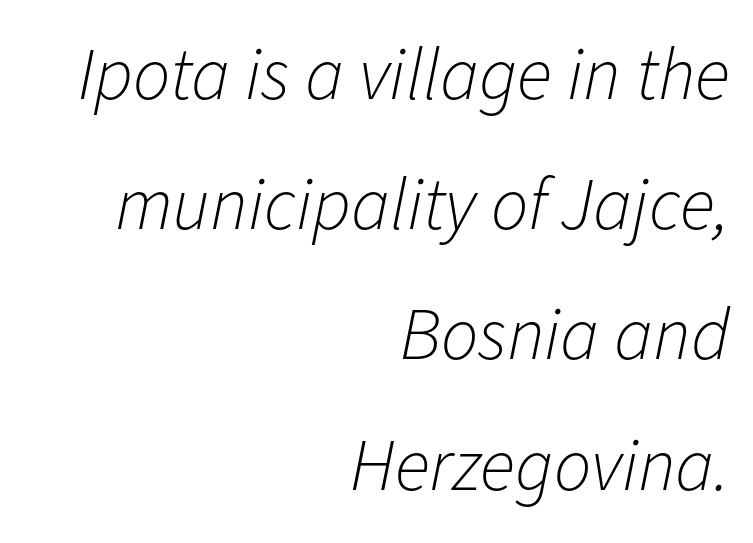
Stems and bowls with no extra thickness — not bold. Honestly, the letter spacing is just normal — you wouldn't notice it. Italic? Definitely — the glyphs are oblique. Rule under the text: the space is simply empty. Each line ends at the same right margin while the left side varies. You could not count columns in this text — the font is proportionally spaced.
